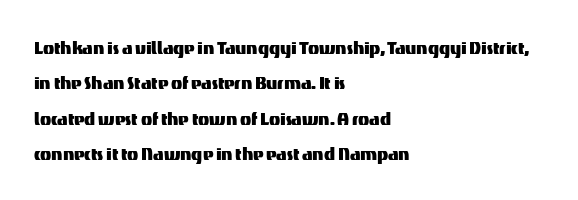
{"italic": "no", "underline": "no", "align": "left", "line_spacing": "normal", "line_spacing_ratio": 1.54, "letter_spacing": "normal", "letter_spacing_em": 0.0, "glyph_px": 23}
